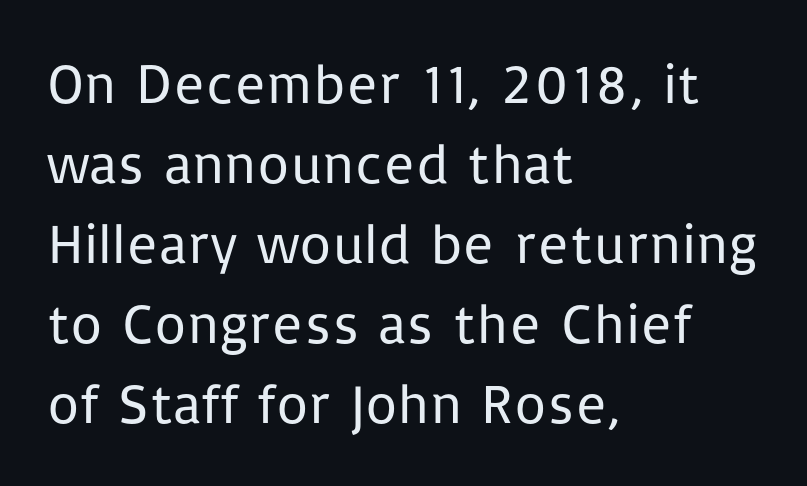
You could not count columns in this text — the font is proportionally spaced. The space directly below the letters is spotless. Each line starts at the same left margin while the right side varies. Posture: straight, roman, zero tilt. Short note: letters normally spaced. Type style note: lacks serifs.
